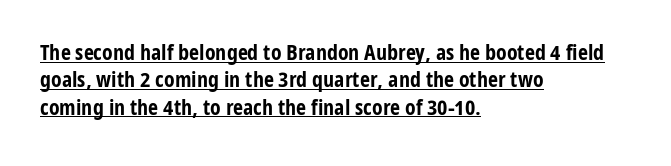
Q: Is the text bold? A: Yes.
Q: Is the text italic (slanted)? A: No, it is upright.
Q: Is the text underlined? A: Yes.
Q: How is the paragraph aligned? A: Left-aligned.
Q: Is the spacing between letters normal or unusually wide? A: Normal.
